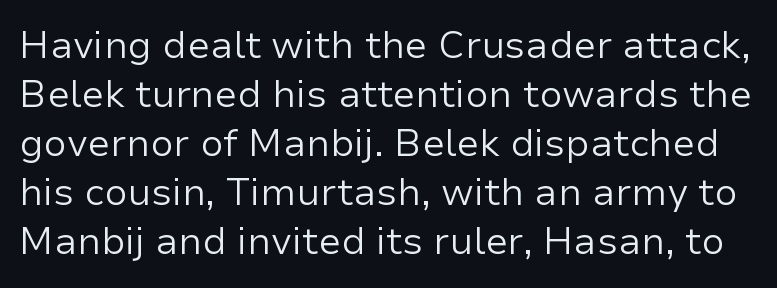
The image shows 38 px regular-weight sans-serif type, upright; set normal line spacing (1.29x), normal letter spacing, not underlined; low stroke contrast and a medium x-height.
